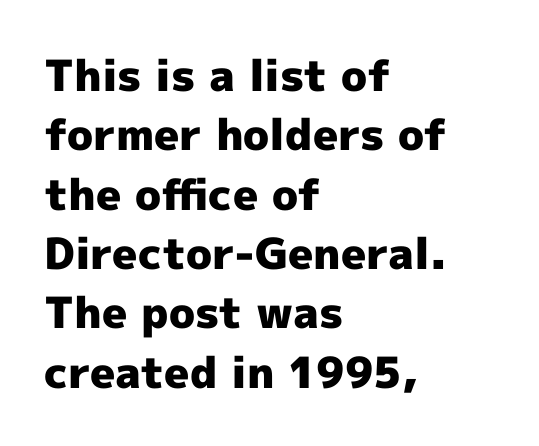
On the weight axis this lands at bold, roughly 700. Check where the strokes stop: nothing finishes them off — pure sans. Do the characters align in a grid? No, the font is proportional. Evenly set lines give the paragraph a standard silhouette. Alignment: flush left. Standard letterfit; no display-style spreading of the glyphs.
